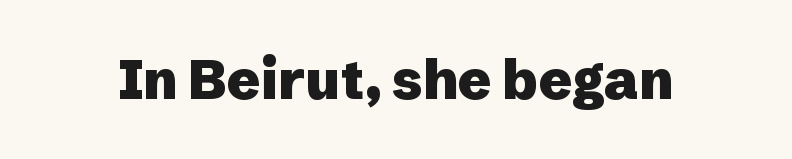
The image shows 55 px heavy sans-serif type, upright; set normal letter spacing, not underlined; low stroke contrast and a medium x-height.
